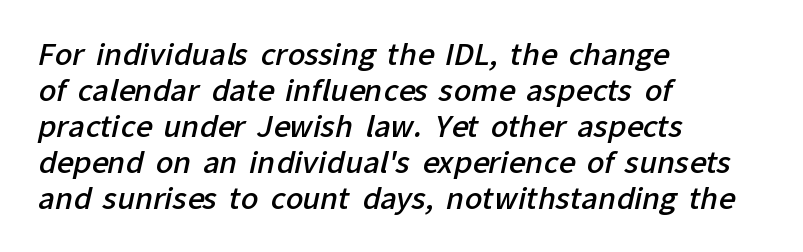
Anything drawn beneath the words? Only blank space. Each letter keeps its own natural width here, so spacing adapts to shape. All the whitespace from short lines collects on the right. Honestly, the letter spacing is just normal — you wouldn't notice it. In terms of weight, the rendering is demibold, just under bold. Typographically, this falls in the sans-serif category.
